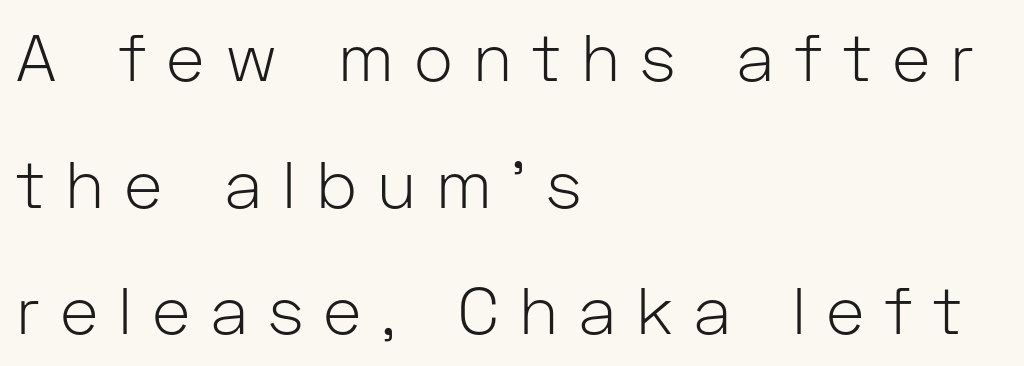
Here the designer chose a conventional face with non-uniform glyph widths. The strokes are not fattened; the text isn't bold. Posture: upright roman. Tracking here is generous; glyphs stand well apart from one another.
